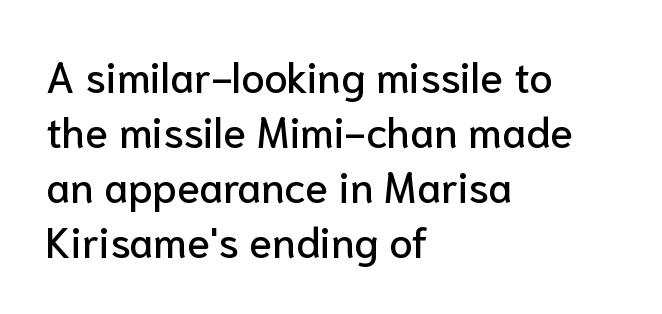
Q: Is the text italic (slanted)? A: No, it is upright.
Q: Is the typeface a serif or a sans-serif typeface? A: Sans-serif.
Q: Is the text underlined? A: No.
Q: How is the paragraph aligned? A: Left-aligned.
Q: Is the spacing between letters normal or unusually wide? A: Normal.
Q: Is the spacing between lines tight, normal or loose? A: Normal.
Q: Width (condensed, normal, or wide)? A: Normal.
Q: Stroke contrast? A: Low.
Q: x-height? A: Medium.
Q: Monospaced? A: No.
